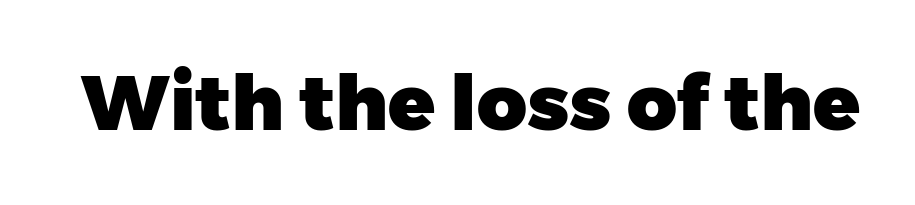
{"serif": "no", "italic": "no", "bold": "yes", "weight": "heavy", "width": "normal", "stroke_contrast": "low", "x_height": "medium", "monospaced": "no", "underline": "no", "letter_spacing": "normal", "letter_spacing_em": 0.0, "glyph_px": 77}
